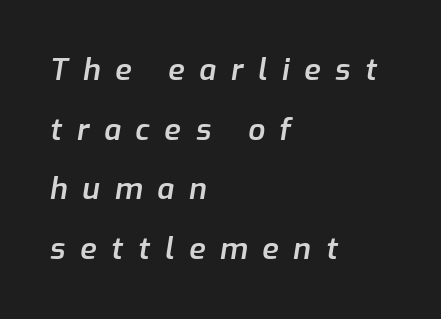
{"italic": "yes", "lean": "right", "slant_degrees": 9, "bold": "semi", "weight": "semibold", "width": "normal", "stroke_contrast": "low", "x_height": "medium", "monospaced": "no", "underline": "no", "align": "left", "line_spacing": "loose", "line_spacing_ratio": 1.99, "letter_spacing": "wide", "letter_spacing_em": 0.49, "glyph_px": 30}
